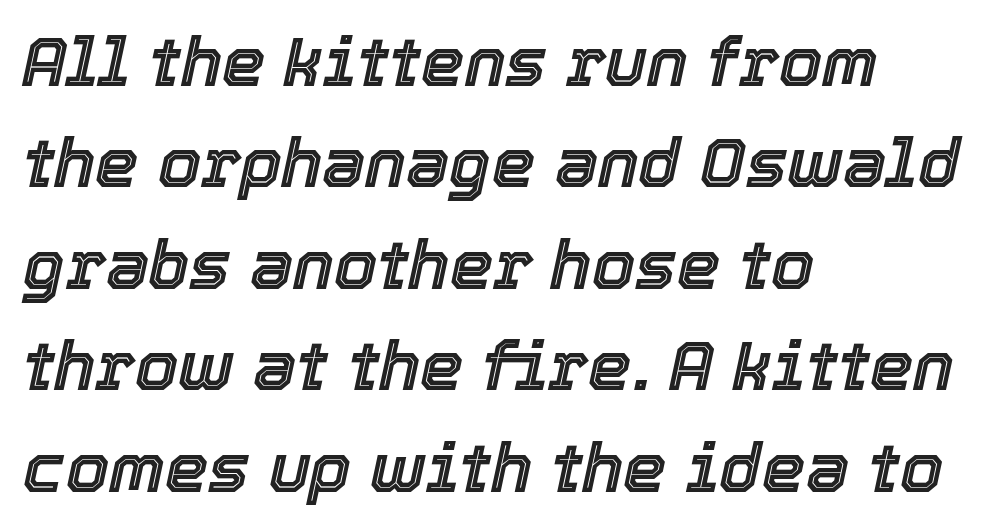
Default kerning and tracking; the words read as compact shapes. Plain, unruled lines of type. The passage shown stacks its lines at a standard gap. The font's italic variant was chosen for this text.
